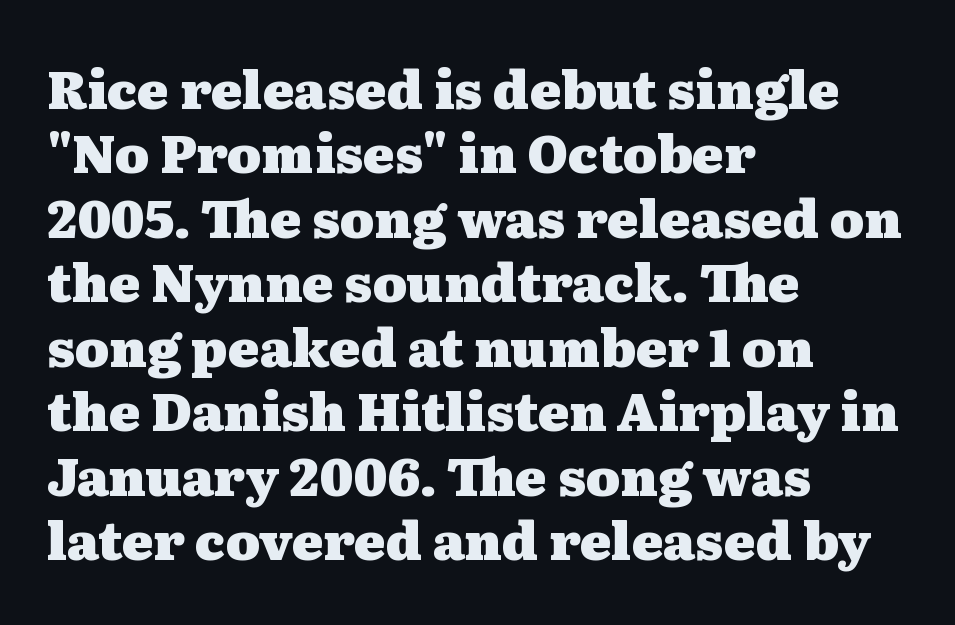
The font family rendered here belongs to the serif group. These lines stack with their left ends in a neat column. Between one letter and the next there's only the usual sliver of space. Quick note: underline off. Typesetter's note: full bold, strokes at maximum text heaviness. Proportional: the letters do not fall into vertical columns.
